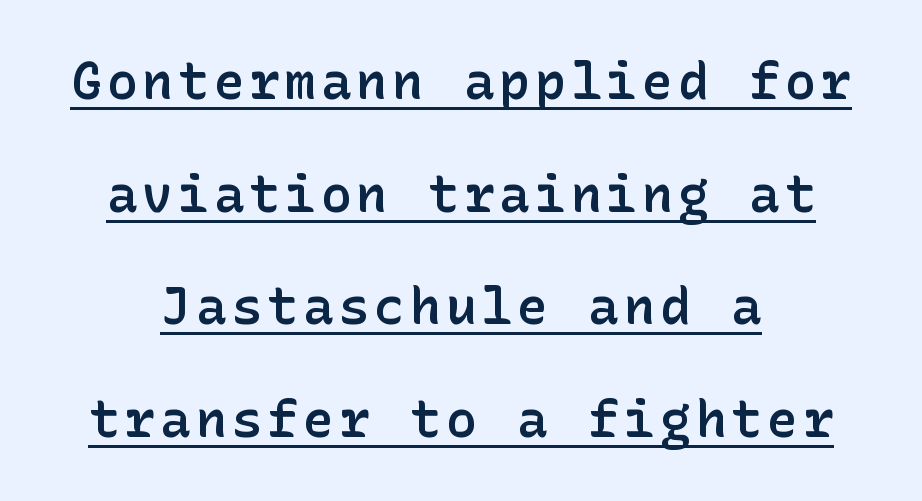
I'd call this a sans setting — the letters go barefoot. Caption: lettering with a line underneath. Characters remain perfectly vertical along every line. Neither beginnings nor endings align; midpoints do.
